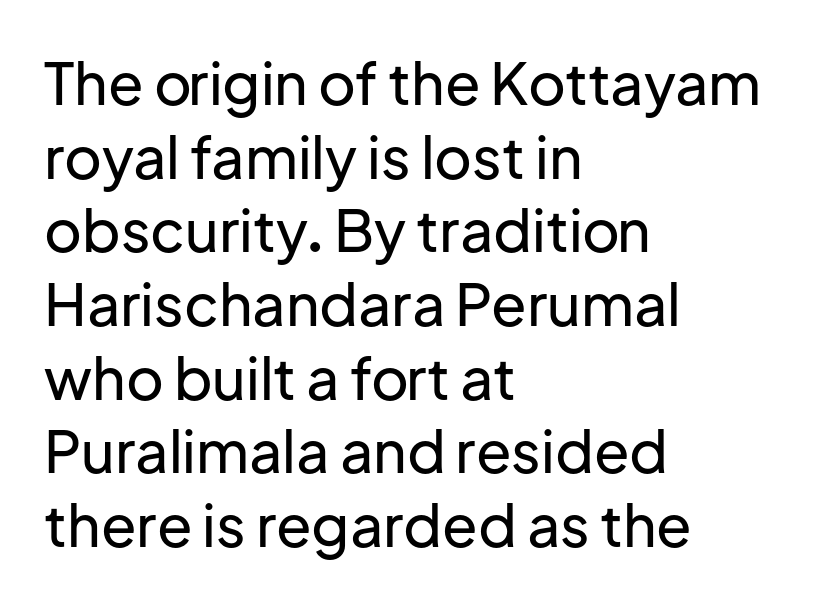
{"serif": "no", "italic": "no", "width": "normal", "stroke_contrast": "low", "x_height": "medium", "monospaced": "no", "underline": "no", "align": "left", "line_spacing": "normal", "line_spacing_ratio": 1.27, "letter_spacing": "normal", "letter_spacing_em": 0.0, "glyph_px": 58}
